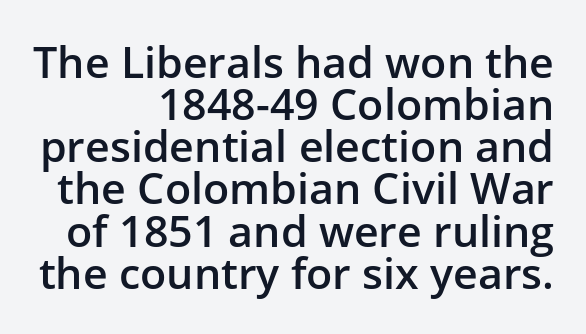
These words are printed semibold, heavier than regular yet not bold. Where is the straight margin? On the right. Clear beneath every line of the passage. Short note: letters normally spaced.
